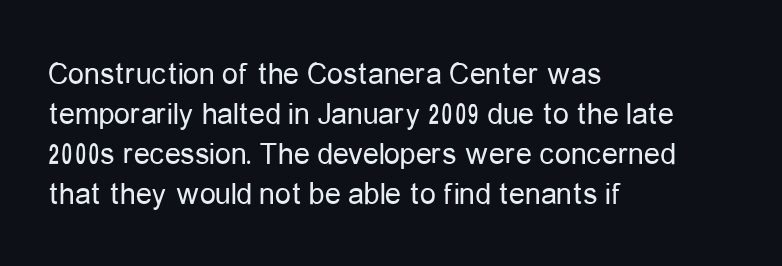
Q: Is the text bold? A: No.
Q: Is the text italic (slanted)? A: No, it is upright.
Q: Is the typeface a serif or a sans-serif typeface? A: Sans-serif.
Q: Is the text underlined? A: No.
Q: How is the paragraph aligned? A: Left-aligned.
Q: Is the spacing between letters normal or unusually wide? A: Normal.
Q: Is the spacing between lines tight, normal or loose? A: Normal.
Q: Width (condensed, normal, or wide)? A: Condensed.
Q: Stroke contrast? A: Low.
Q: x-height? A: Medium.
Q: Monospaced? A: No.
